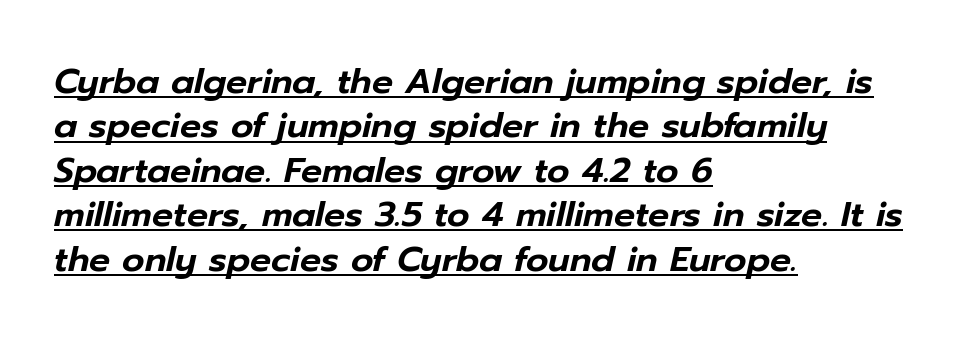
{"italic": "yes", "lean": "right", "slant_degrees": 12, "width": "normal", "stroke_contrast": "low", "x_height": "medium", "monospaced": "no", "underline": "yes", "align": "left", "line_spacing": "normal", "line_spacing_ratio": 1.27, "letter_spacing": "normal", "letter_spacing_em": 0.0, "glyph_px": 35}
